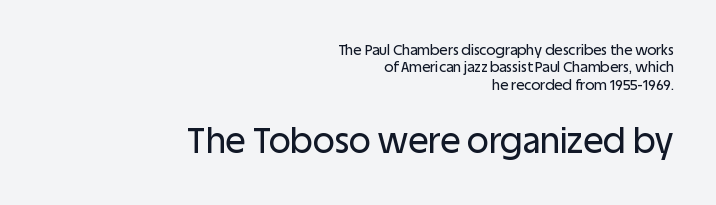
The image shows 34 px sans-serif type, upright; set right-aligned, line spacing 1.24x, normal letter spacing, not underlined; the second (bottom) block is 2.43x larger; low stroke contrast and a large x-height.
